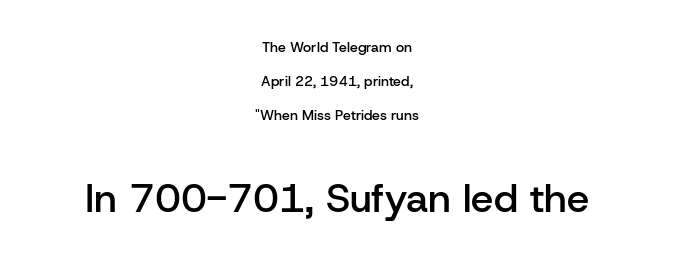
{"serif": "no", "italic": "no", "bold": "semi", "weight": "semibold", "width": "normal", "stroke_contrast": "low", "x_height": "medium", "monospaced": "no", "underline": "no", "align": "center", "line_spacing": "loose", "line_spacing_ratio": 2.42, "letter_spacing": "normal", "letter_spacing_em": 0.0, "larger_block": "second", "size_ratio": 2.86, "glyph_px": 40}
